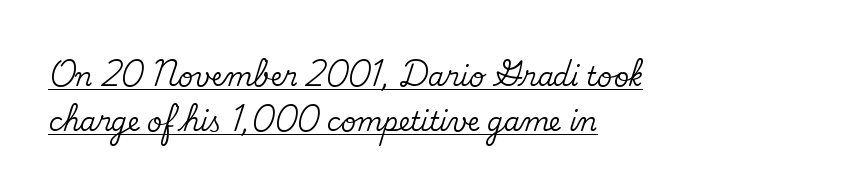
{"underline": "yes", "align": "left", "line_spacing_ratio": 1.74, "letter_spacing": "normal", "letter_spacing_em": 0.0, "glyph_px": 26}
